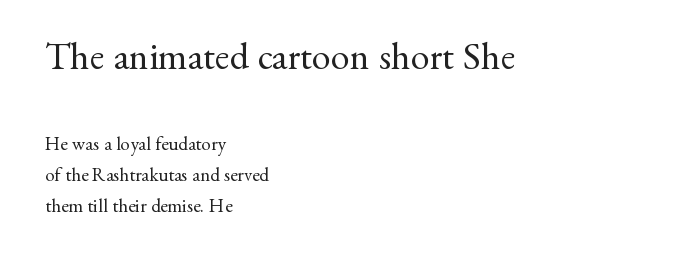
Q: Is the text bold? A: No.
Q: Is the text italic (slanted)? A: No, it is upright.
Q: Is the typeface a serif or a sans-serif typeface? A: Serif.
Q: Is the text underlined? A: No.
Q: How is the paragraph aligned? A: Left-aligned.
Q: Is the spacing between letters normal or unusually wide? A: Normal.
Q: Is the spacing between lines tight, normal or loose? A: Normal.
Q: Which block of text is set in a larger size, the first (top) or the second (bottom)? A: The first (top) one.
Q: Width (condensed, normal, or wide)? A: Normal.
Q: Stroke contrast? A: Medium.
Q: x-height? A: Small.
Q: Monospaced? A: No.
